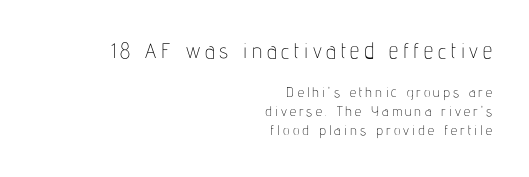
{"italic": "no", "bold": "no", "underline": "no", "align": "right", "line_spacing": "normal", "line_spacing_ratio": 1.38, "letter_spacing": "wide", "letter_spacing_em": 0.22, "larger_block": "first", "size_ratio": 1.5, "glyph_px": 21}
